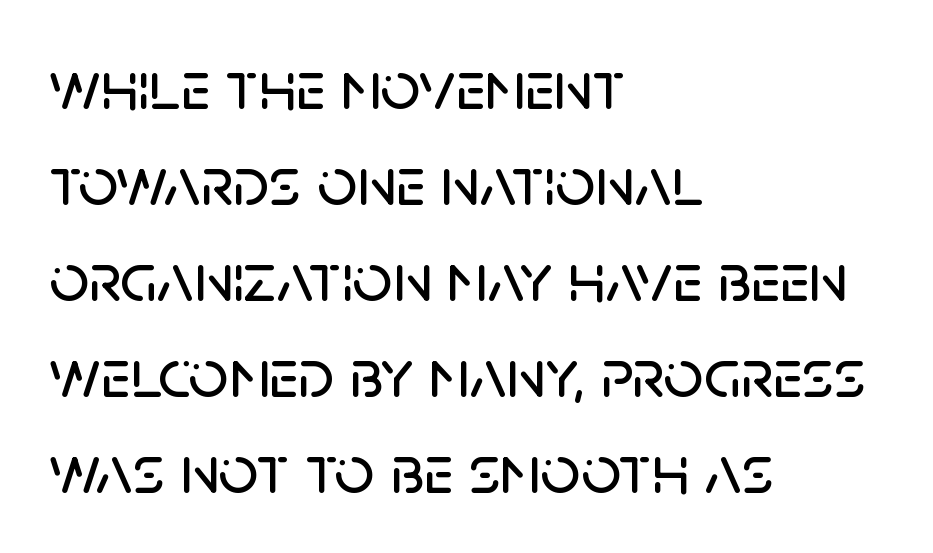
Q: Is the text italic (slanted)? A: No, it is upright.
Q: Is the typeface a serif or a sans-serif typeface? A: Sans-serif.
Q: Is the text underlined? A: No.
Q: How is the paragraph aligned? A: Left-aligned.
Q: Is the spacing between letters normal or unusually wide? A: Normal.
Q: Is the spacing between lines tight, normal or loose? A: Normal.
Q: Width (condensed, normal, or wide)? A: Normal.
Q: Stroke contrast? A: Low.
Q: x-height? A: Large.
Q: Monospaced? A: No.
